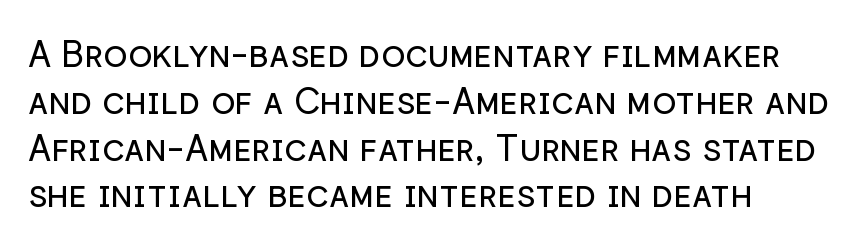
{"serif": "no", "italic": "no", "bold": "no", "weight": "regular", "width": "normal", "stroke_contrast": "low", "x_height": "medium", "monospaced": "no", "underline": "no", "align": "left", "line_spacing": "normal", "line_spacing_ratio": 1.3, "letter_spacing": "normal", "letter_spacing_em": 0.0, "glyph_px": 36}
